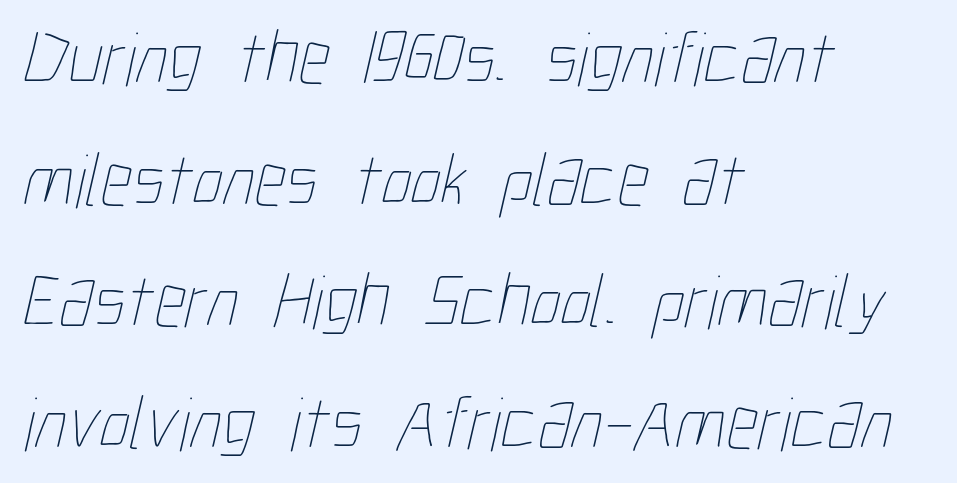
The image shows 77 px thin, condensed type; set left-aligned, normal line spacing (1.58x), normal letter spacing, not underlined; low stroke contrast and a medium x-height.
